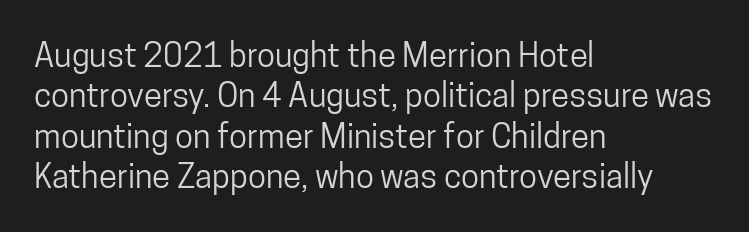
{"serif": "no", "italic": "no", "width": "condensed", "stroke_contrast": "low", "x_height": "medium", "monospaced": "no", "underline": "no", "align": "left", "line_spacing_ratio": 1.22, "letter_spacing": "normal", "letter_spacing_em": 0.0, "glyph_px": 33}
